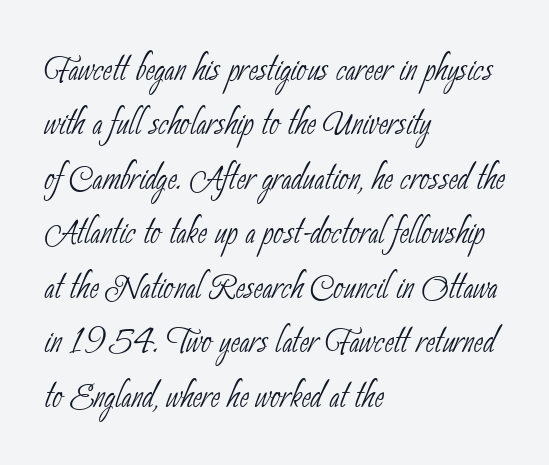
The image shows 45 px thin, condensed sans-serif type; set left-aligned, line spacing 1.21x, normal letter spacing, not underlined; low stroke contrast and a small x-height.
